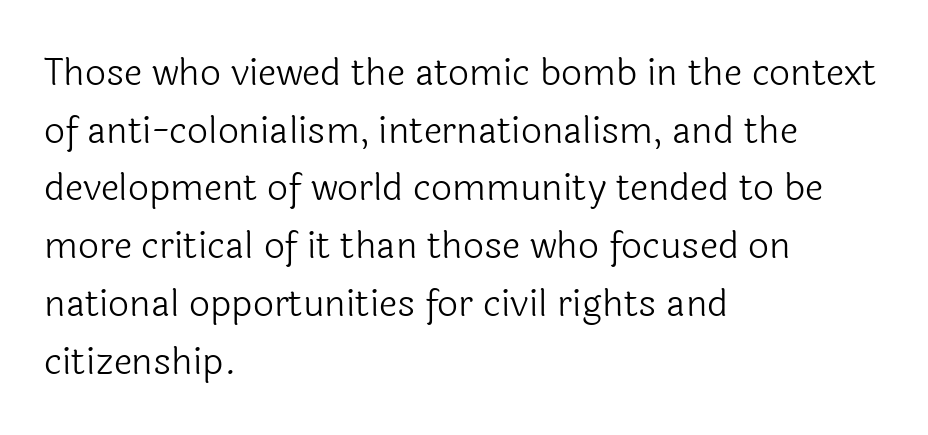
{"serif": "no", "italic": "no", "bold": "no", "weight": "light", "width": "normal", "x_height": "medium", "monospaced": "no", "underline": "no", "align": "left", "line_spacing": "normal", "line_spacing_ratio": 1.56, "letter_spacing": "normal", "letter_spacing_em": 0.0, "glyph_px": 37}
